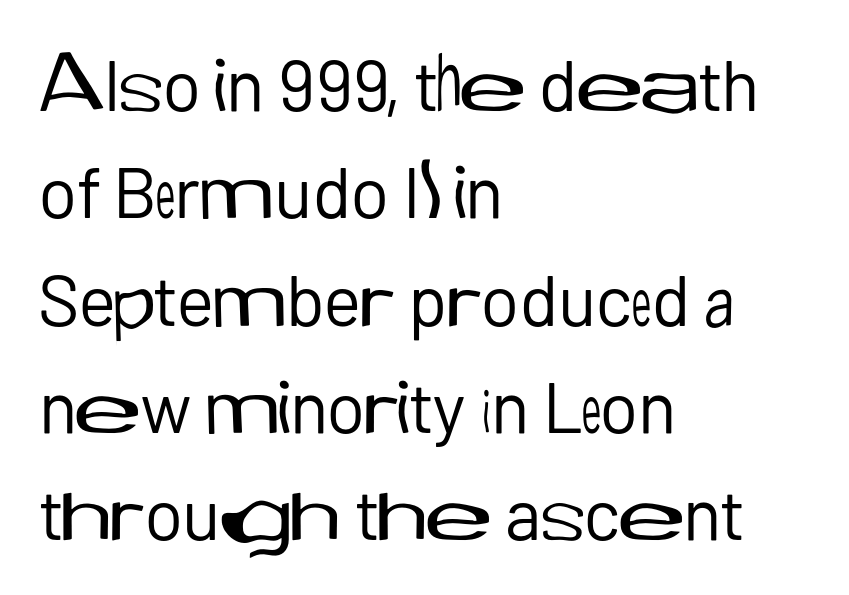
Bold? No — there's no thickening of the strokes. No word sits above an underline. Is this a fixed-width face? No — the glyphs have proportional, varying widths. This sample uses a sans-serif face.
